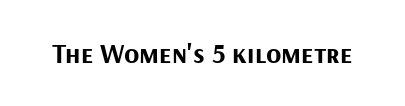
Q: Is the text bold? A: Yes.
Q: Is the text italic (slanted)? A: No, it is upright.
Q: Is the typeface a serif or a sans-serif typeface? A: Sans-serif.
Q: Is the text underlined? A: No.
Q: Is the spacing between letters normal or unusually wide? A: Normal.
Q: Width (condensed, normal, or wide)? A: Normal.
Q: Stroke contrast? A: Medium.
Q: x-height? A: Medium.
Q: Monospaced? A: No.
